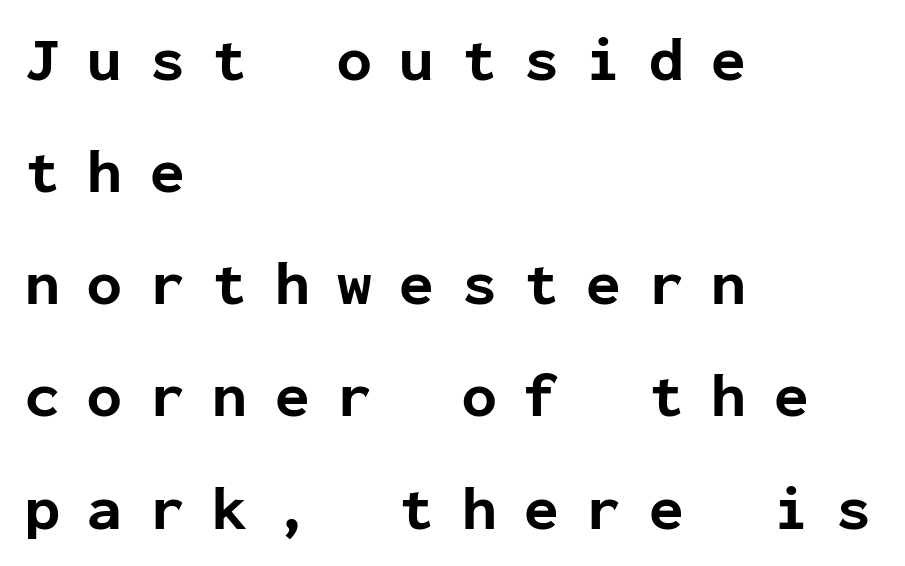
The image shows 63 px bold sans-serif type, upright, monospaced; set left-aligned, line spacing 1.78x, unusually wide letter spacing (+0.44 em), not underlined; low stroke contrast and a medium x-height.
